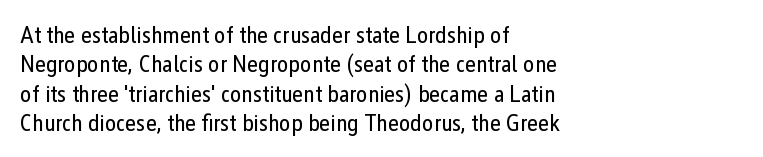
The image shows 24 px text type, upright; set left-aligned, line spacing 1.22x, normal letter spacing, not underlined.
